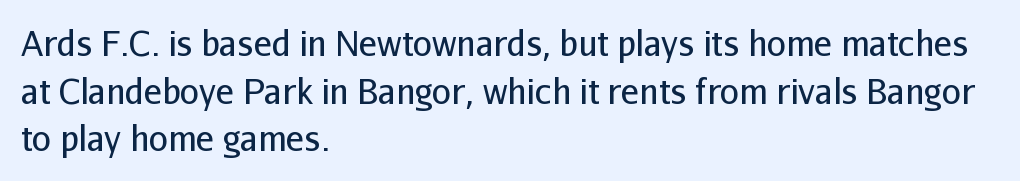
The image shows 34 px regular-weight sans-serif type, upright; set left-aligned, normal line spacing (1.4x), normal letter spacing, not underlined; low stroke contrast and a medium x-height.
